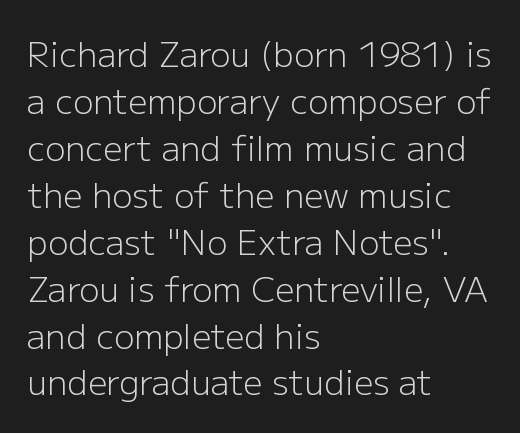
These lines are rendered in a variable-pitch font. This sample keeps an unexceptional amount of space between lines. Lines of text with bare space underneath. Serif or sans? Sans — the stroke terminals are bare.
